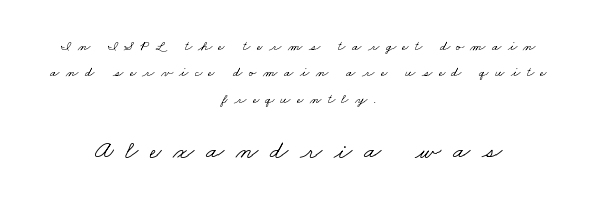
Rule under the text: the space is simply empty. No heavy texture on the line: the type isn't bold. The gaps between neighbouring characters are conspicuously large. Whoever set this made the second block the dominant, larger element.
